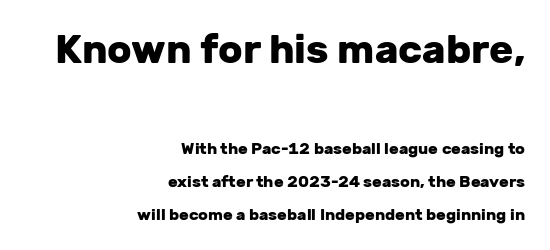
The typesetter chose a ragged-left arrangement here. The line texture is even and compact thanks to regular tracking. The typography opts for an upright posture over an oblique one. Look at the glyph heights: the upper group is clearly the bigger setting.
